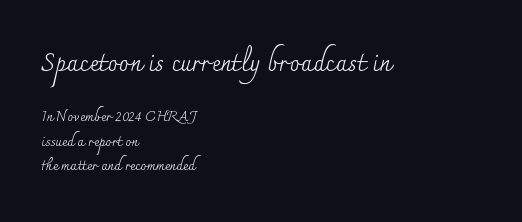
{"bold": "no", "underline": "no", "align": "left", "line_spacing_ratio": 1.74, "letter_spacing": "normal", "letter_spacing_em": 0.0, "larger_block": "first", "size_ratio": 1.79, "glyph_px": 25}
